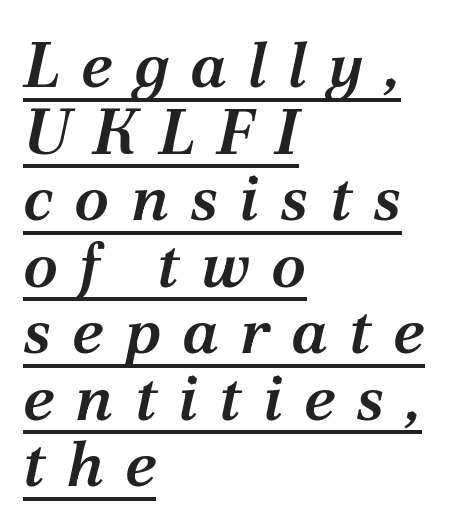
The image shows 64 px semibold serif type, italic (leaning right); set left-aligned, tight line spacing (1.04x), unusually wide letter spacing (+0.33 em), underlined; medium stroke contrast and a medium x-height.
